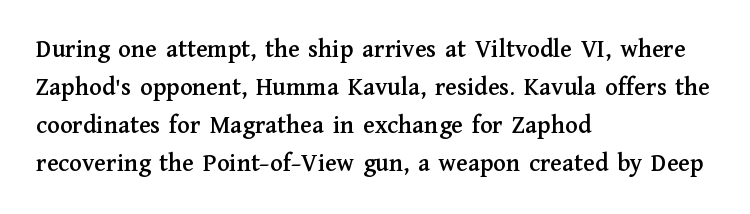
The image shows 26 px text type, upright; set left-aligned, normal line spacing (1.46x), normal letter spacing, not underlined.
